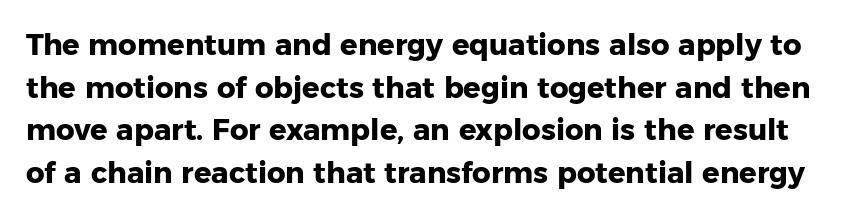
The image shows 29 px heavy sans-serif type, upright; set normal line spacing (1.47x), normal letter spacing, not underlined; low stroke contrast and a medium x-height.
